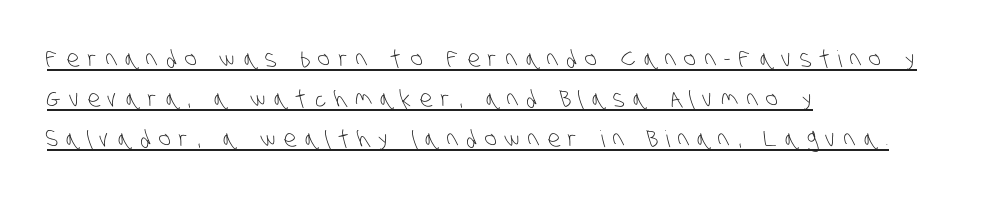
The image shows 23 px text type; set left-aligned, line spacing 1.73x, unusually wide letter spacing (+0.36 em), underlined.
